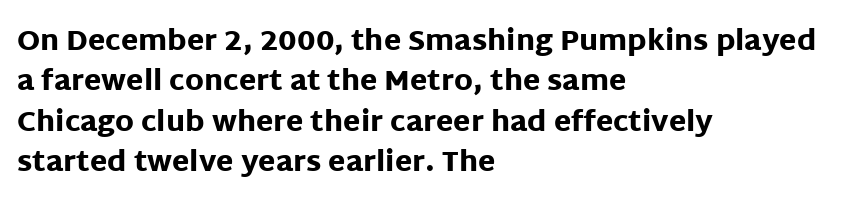
{"serif": "no", "italic": "no", "bold": "yes", "weight": "heavy", "width": "normal", "stroke_contrast": "low", "x_height": "large", "monospaced": "no", "underline": "no", "align": "left", "line_spacing": "normal", "line_spacing_ratio": 1.44, "letter_spacing": "normal", "letter_spacing_em": 0.0, "glyph_px": 28}
